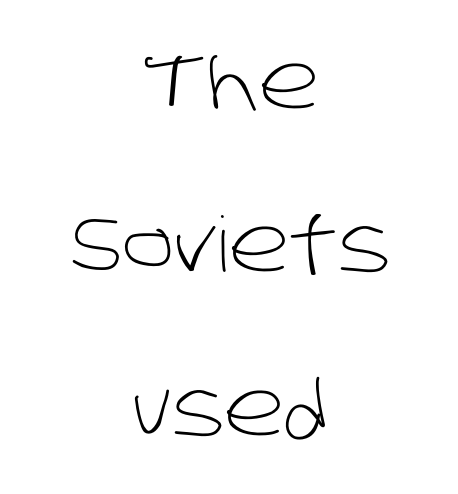
The image shows 76 px light sans-serif type; set centered, loose line spacing (2.15x), normal letter spacing, not underlined; low stroke contrast and a large x-height.
